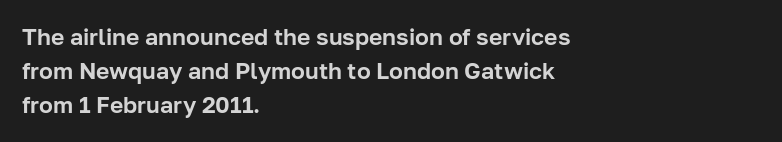
{"italic": "no", "underline": "no", "align": "left", "line_spacing": "normal", "line_spacing_ratio": 1.48, "letter_spacing": "normal", "letter_spacing_em": 0.0, "glyph_px": 23}
